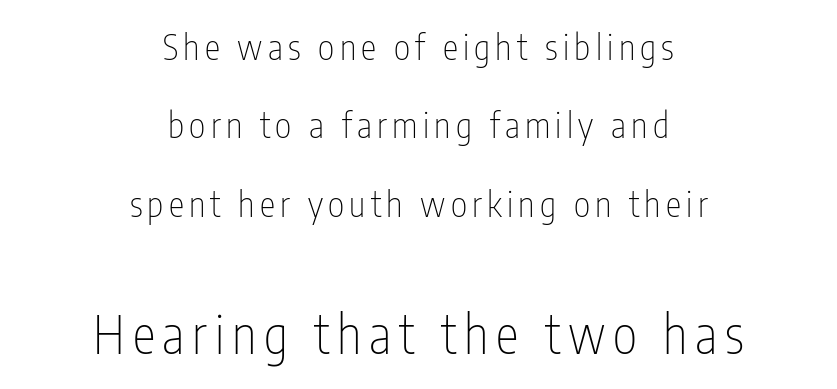
The image shows 52 px thin, condensed sans-serif type, upright; set centered, loose line spacing (2.24x), not underlined; the second (bottom) block is 1.49x larger; low stroke contrast and a medium x-height.
